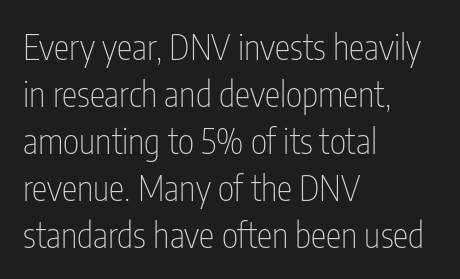
The image shows 35 px thin, condensed sans-serif type, upright; set left-aligned, normal line spacing (1.34x), normal letter spacing, not underlined; low stroke contrast and a medium x-height.
